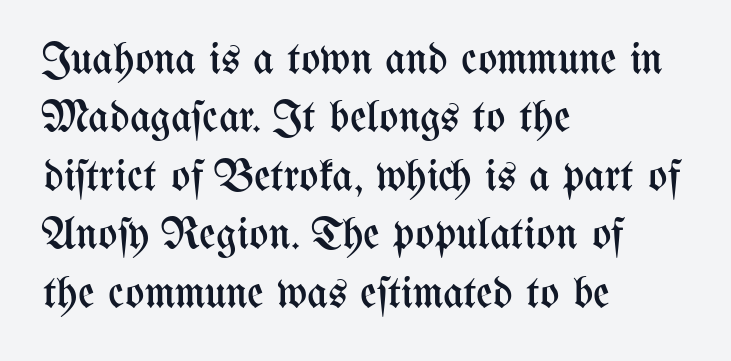
{"italic": "no", "bold": "no", "weight": "regular", "width": "condensed", "stroke_contrast": "medium", "x_height": "medium", "monospaced": "no", "underline": "no", "align": "left", "line_spacing": "normal", "line_spacing_ratio": 1.3, "letter_spacing": "normal", "letter_spacing_em": 0.0, "glyph_px": 45}
